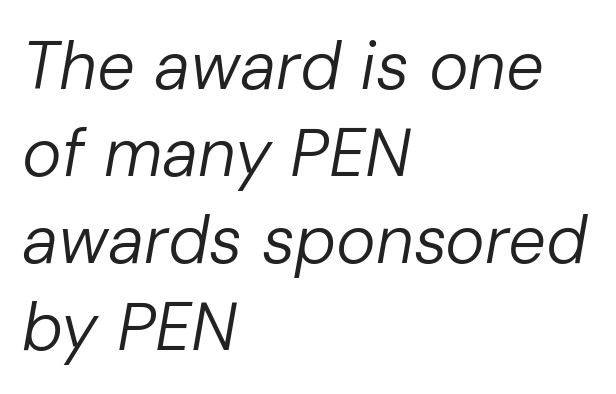
The image shows 67 px regular-weight type, italic (leaning right); set left-aligned, normal line spacing (1.3x), normal letter spacing, not underlined; low stroke contrast and a medium x-height.
